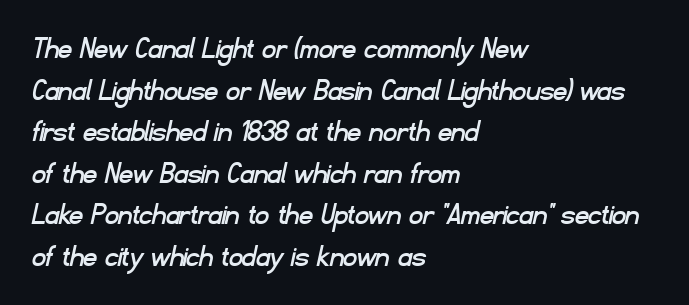
Q: Is the typeface a serif or a sans-serif typeface? A: Sans-serif.
Q: Is the text underlined? A: No.
Q: How is the paragraph aligned? A: Left-aligned.
Q: Is the spacing between letters normal or unusually wide? A: Normal.
Q: Is the spacing between lines tight, normal or loose? A: Normal.
Q: Width (condensed, normal, or wide)? A: Normal.
Q: Stroke contrast? A: Low.
Q: x-height? A: Small.
Q: Monospaced? A: No.
